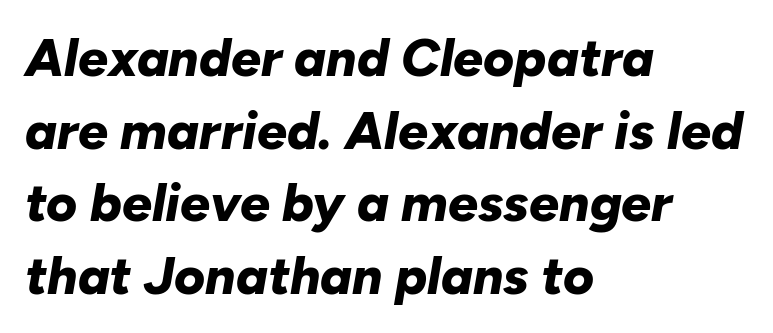
Q: Is the text bold? A: Yes.
Q: Is the text italic (slanted)? A: Yes, it leans right by about 10 degrees.
Q: Is the text underlined? A: No.
Q: How is the paragraph aligned? A: Left-aligned.
Q: Is the spacing between letters normal or unusually wide? A: Normal.
Q: Is the spacing between lines tight, normal or loose? A: Normal.
Q: Width (condensed, normal, or wide)? A: Normal.
Q: Stroke contrast? A: Low.
Q: x-height? A: Medium.
Q: Monospaced? A: No.
